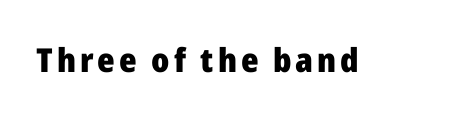
{"serif": "no", "italic": "no", "bold": "yes", "weight": "heavy", "width": "normal", "stroke_contrast": "low", "x_height": "medium", "monospaced": "no", "underline": "no", "glyph_px": 33}
